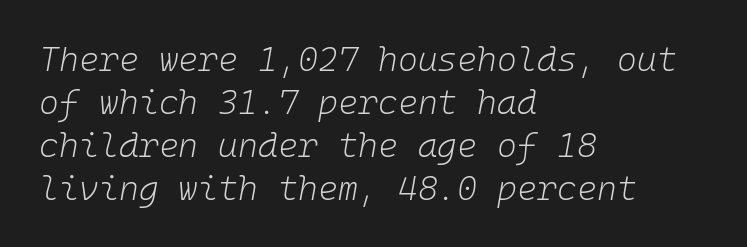
A student would call this left alignment; a typographer would say flush left, rag right. The specimen reads as italic at a glance. Is there much room between lines? A standard amount, neither cramped nor airy. The rendering uses typewriter-style spacing with identical character cells. The weight tops out at a normal text grade.
